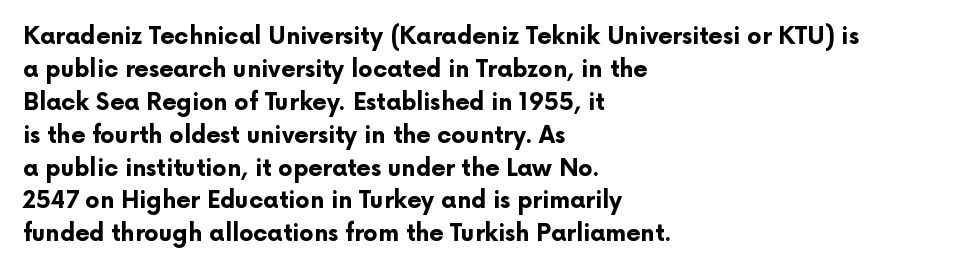
The gaps between neighbouring characters are ordinary and unremarkable. A dark, heavy texture on the line: the type is bold. Leftover space on each line is placed entirely after the last word. Reading down the column, the eye jumps a familiar distance to each next line. This is the regular roman posture of the typeface.
